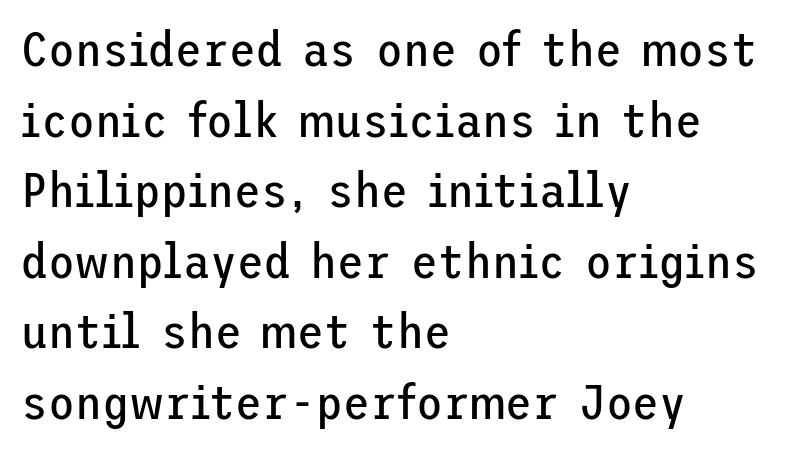
The image shows 49 px regular-weight sans-serif type, upright; set left-aligned, normal line spacing (1.44x), normal letter spacing, not underlined; low stroke contrast and a medium x-height.
